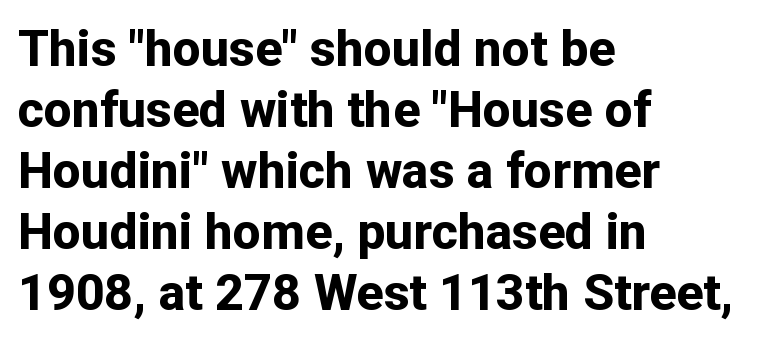
{"serif": "no", "italic": "no", "bold": "yes", "weight": "bold", "width": "normal", "stroke_contrast": "low", "x_height": "medium", "monospaced": "no", "underline": "no", "align": "left", "line_spacing_ratio": 1.22, "letter_spacing": "normal", "letter_spacing_em": 0.0, "glyph_px": 50}
